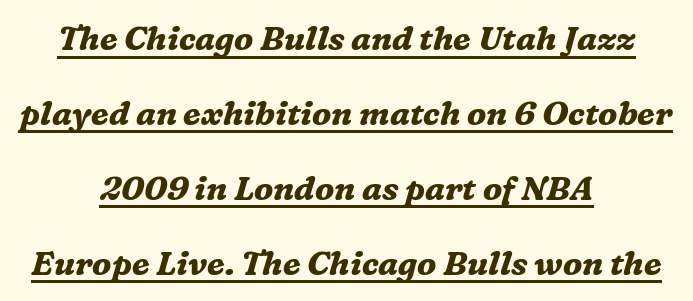
The image shows 33 px bold serif type, italic (leaning right); set centered, loose line spacing (2.27x), normal letter spacing, underlined; medium stroke contrast and a medium x-height.
